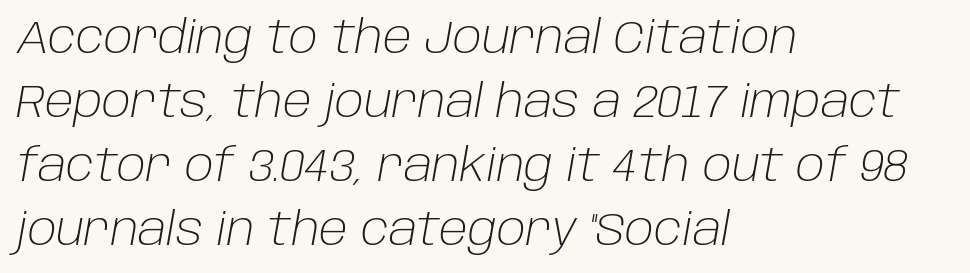
The words here are not underlined. These lines were composed using italics. The typesetting does not lean heavy: it is not bold. These lines sit exactly where default settings would place them. Spacing verdict: proportional, widths tailored to each character.
